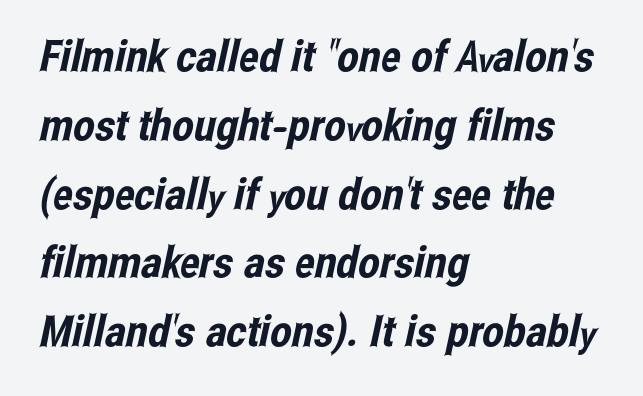
{"serif": "no", "width": "condensed", "stroke_contrast": "low", "x_height": "medium", "monospaced": "no", "underline": "no", "align": "left", "line_spacing": "normal", "line_spacing_ratio": 1.6, "letter_spacing": "normal", "letter_spacing_em": 0.0, "glyph_px": 43}
